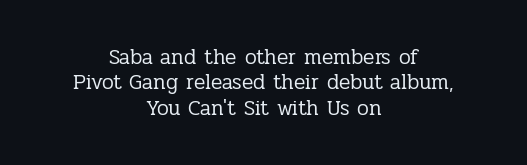
The image shows 21 px text type, upright; set centered, line spacing 1.21x, normal letter spacing, not underlined.
